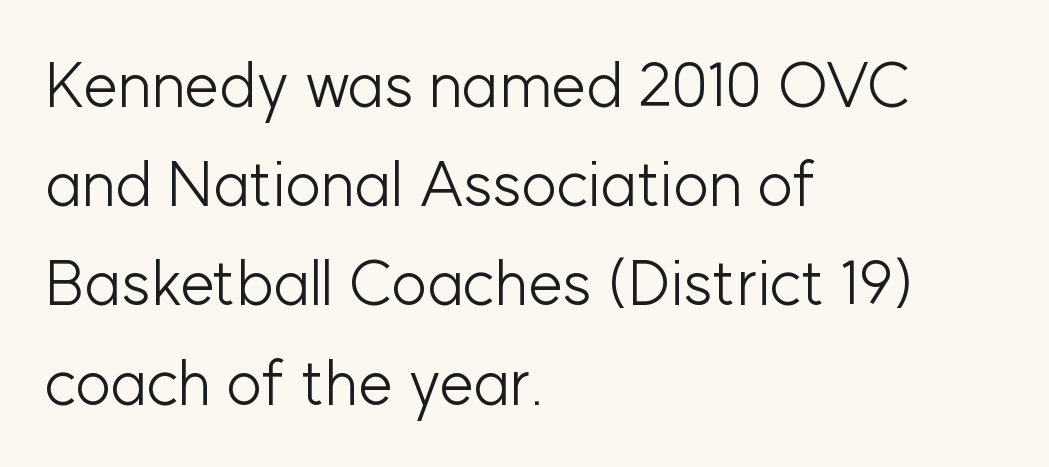
The image shows 62 px light sans-serif type, upright; set left-aligned, normal line spacing (1.6x), normal letter spacing, not underlined; low stroke contrast and a medium x-height.
